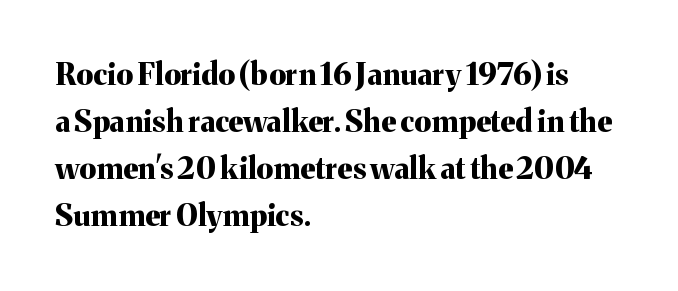
Q: Is the text bold? A: Yes.
Q: Is the text italic (slanted)? A: No, it is upright.
Q: Is the typeface a serif or a sans-serif typeface? A: Serif.
Q: Is the text underlined? A: No.
Q: How is the paragraph aligned? A: Left-aligned.
Q: Is the spacing between letters normal or unusually wide? A: Normal.
Q: Is the spacing between lines tight, normal or loose? A: Normal.
Q: Width (condensed, normal, or wide)? A: Normal.
Q: Stroke contrast? A: Medium.
Q: x-height? A: Medium.
Q: Monospaced? A: No.
